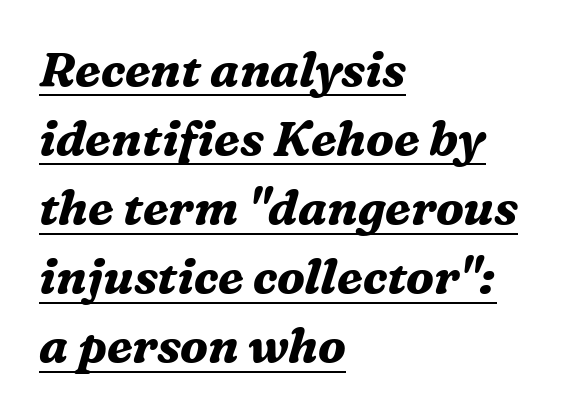
The image shows 48 px bold serif type, italic (leaning right); set left-aligned, normal line spacing (1.44x), normal letter spacing, underlined; medium stroke contrast and a medium x-height.
